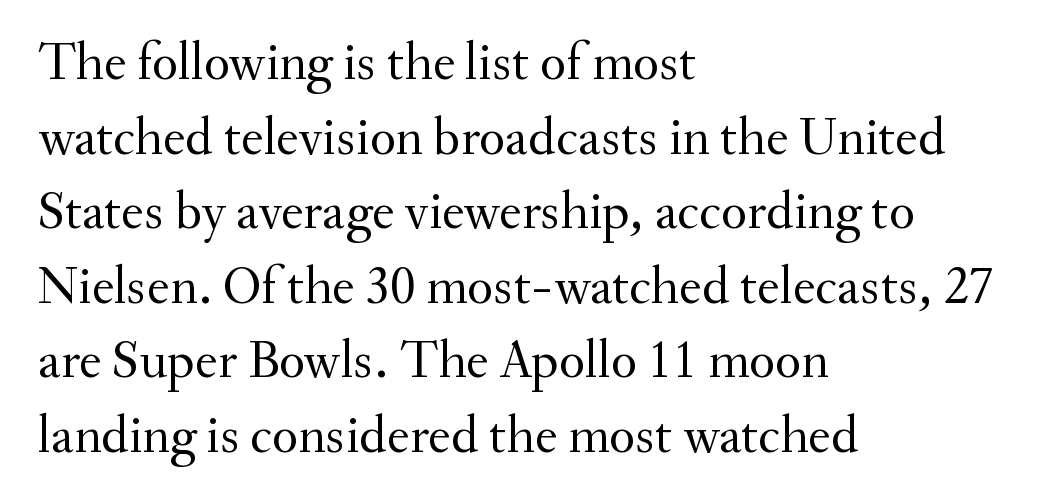
{"serif": "yes", "italic": "no", "bold": "no", "weight": "regular", "width": "normal", "stroke_contrast": "medium", "x_height": "small", "monospaced": "no", "underline": "no", "align": "left", "line_spacing": "normal", "line_spacing_ratio": 1.38, "letter_spacing": "normal", "letter_spacing_em": 0.0, "glyph_px": 54}
